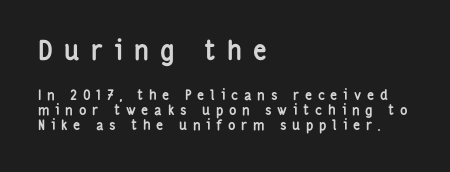
{"italic": "no", "bold": "yes", "underline": "no", "align": "left", "line_spacing": "tight", "line_spacing_ratio": 1.07, "letter_spacing": "wide", "letter_spacing_em": 0.41, "larger_block": "first", "size_ratio": 1.93, "glyph_px": 27}
